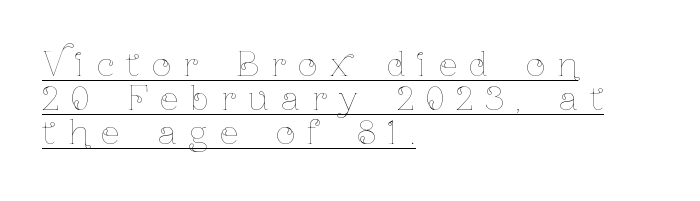
Q: Is the text bold? A: No.
Q: Is the text italic (slanted)? A: No, it is upright.
Q: Is the text underlined? A: Yes.
Q: How is the paragraph aligned? A: Left-aligned.
Q: Is the spacing between letters normal or unusually wide? A: Unusually wide.
Q: Is the spacing between lines tight, normal or loose? A: Tight.
Q: Width (condensed, normal, or wide)? A: Condensed.
Q: Stroke contrast? A: Low.
Q: x-height? A: Medium.
Q: Monospaced? A: No.
